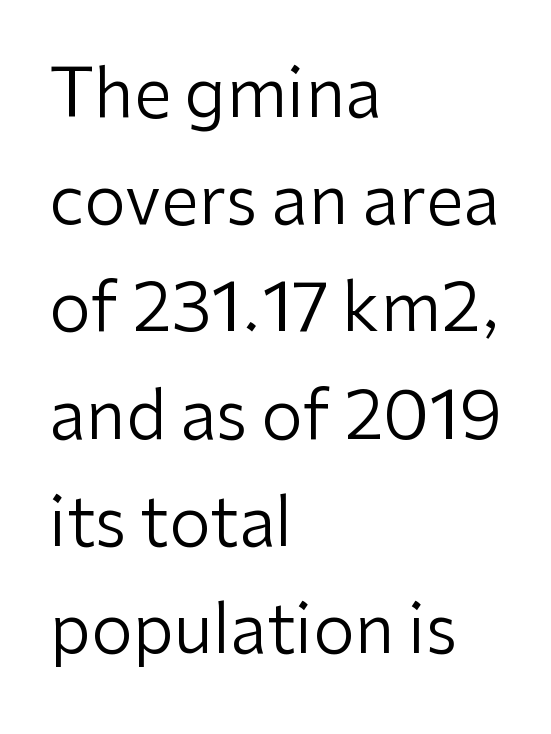
Each new line begins a customary step beneath the previous one. Rule under the text: the space is simply empty. When letters stand straight like this, we call the style roman or upright. Which margin do the lines hug? The left one — the right edge is uneven. Unlike a traditional serif, this face leaves its strokes unadorned. The weight would be labelled regular, book, light, or lighter still.
